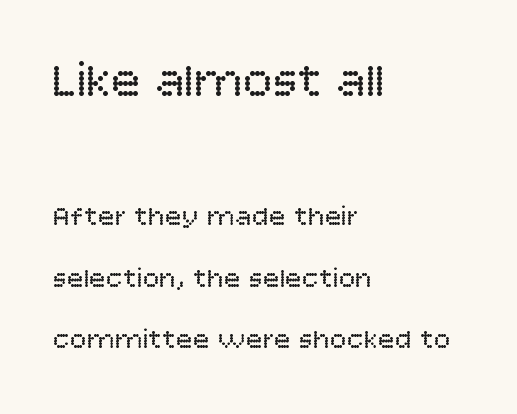
The image shows 49 px regular-weight sans-serif type, upright; set left-aligned, loose line spacing (2.2x), normal letter spacing, not underlined; the first (top) block is 1.75x larger; low stroke contrast and a large x-height.
